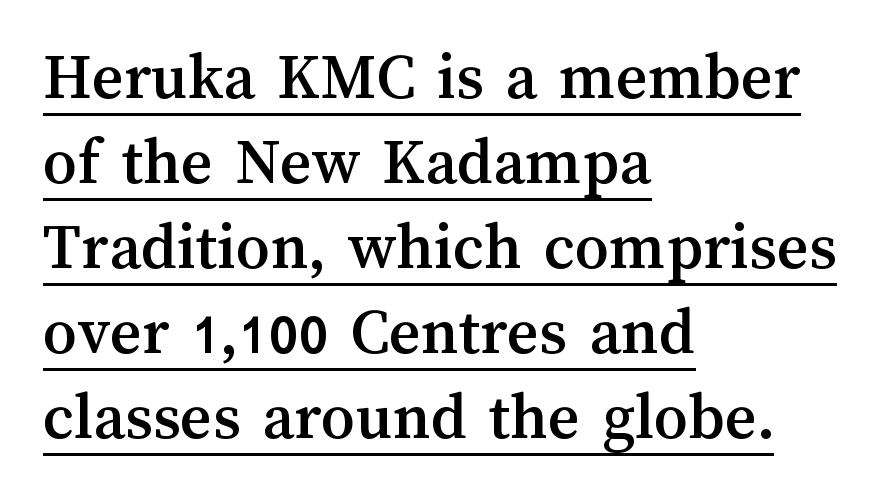
{"italic": "no", "width": "normal", "stroke_contrast": "medium", "x_height": "medium", "monospaced": "no", "underline": "yes", "align": "left", "line_spacing": "normal", "line_spacing_ratio": 1.25, "letter_spacing": "normal", "letter_spacing_em": 0.0, "glyph_px": 68}
